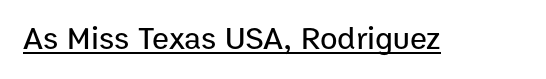
Q: Is the text italic (slanted)? A: No, it is upright.
Q: Is the typeface a serif or a sans-serif typeface? A: Sans-serif.
Q: Is the text underlined? A: Yes.
Q: Is the spacing between letters normal or unusually wide? A: Normal.
Q: Width (condensed, normal, or wide)? A: Normal.
Q: Stroke contrast? A: Low.
Q: x-height? A: Medium.
Q: Monospaced? A: No.
